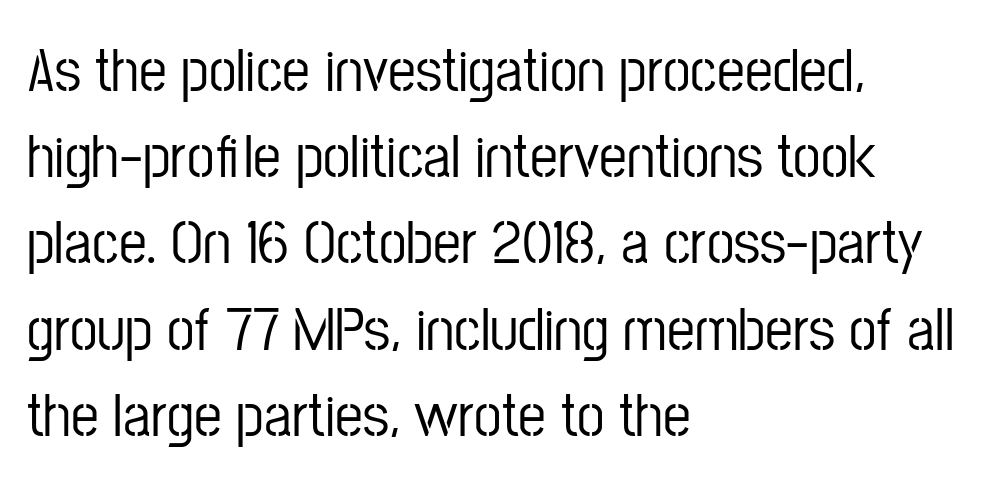
Varying glyph widths throughout — classic text-font behaviour. One glance says typical: line gaps are just what's usual. Decoration check: the copy has no underline. Standard letterfit; no display-style spreading of the glyphs. This is the regular roman posture of the typeface.
